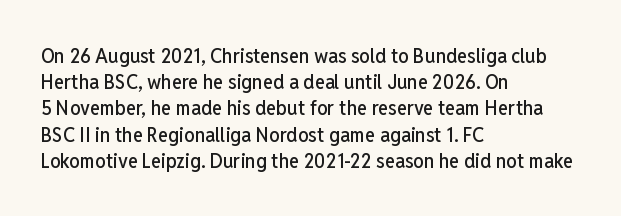
Q: Is the text italic (slanted)? A: No, it is upright.
Q: Is the text underlined? A: No.
Q: How is the paragraph aligned? A: Left-aligned.
Q: Is the spacing between letters normal or unusually wide? A: Normal.
Q: Is the spacing between lines tight, normal or loose? A: Normal.
